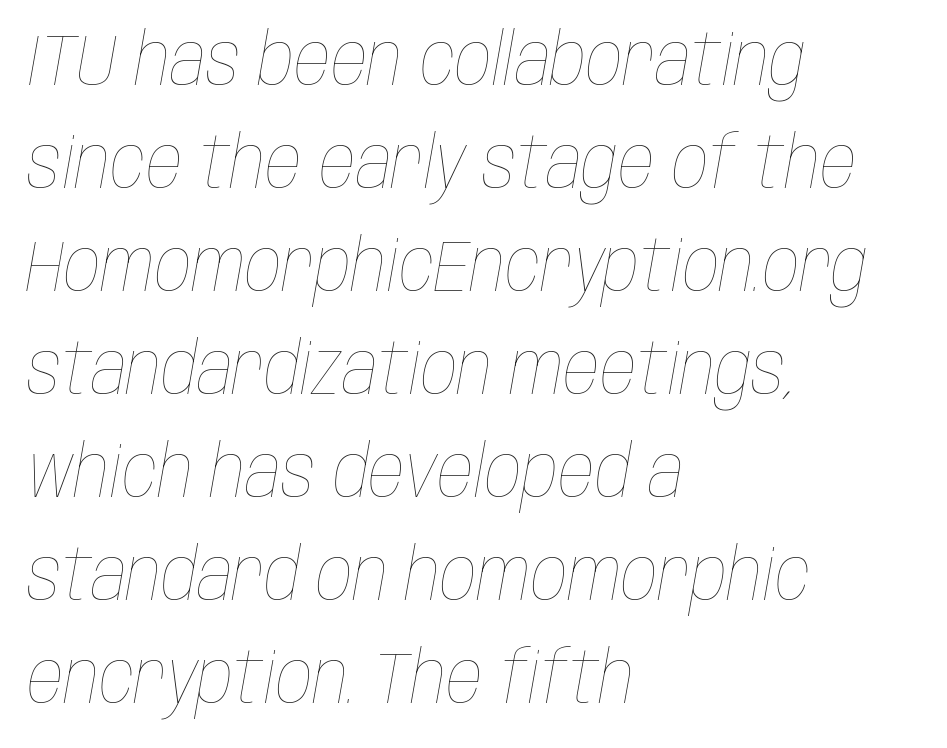
The image shows 72 px thin, condensed type, italic (leaning right); set left-aligned, normal line spacing (1.43x), normal letter spacing, not underlined; low stroke contrast and a large x-height.
